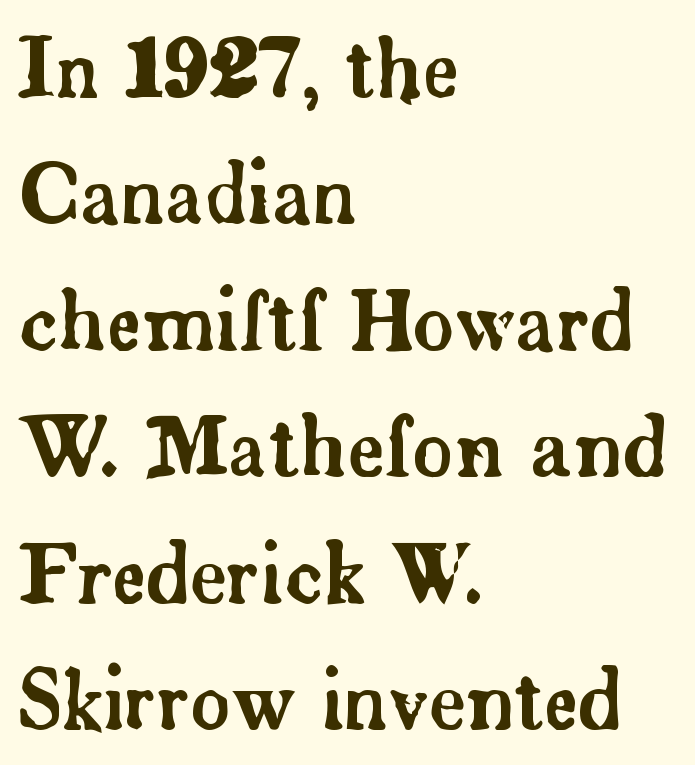
{"serif": "yes", "italic": "no", "width": "normal", "stroke_contrast": "low", "x_height": "small", "monospaced": "no", "underline": "no", "align": "left", "line_spacing": "normal", "line_spacing_ratio": 1.58, "letter_spacing": "normal", "letter_spacing_em": 0.0, "glyph_px": 80}
